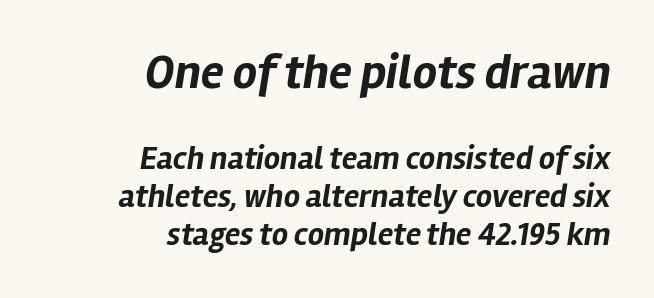
As a designer I'd log this as weight 700, bold. This rendering features lettering with no underline. Two sizes are in play, and the larger belongs to the first block. You could not count columns in this text — the font is proportionally spaced. Nobody touched the tracking dial on this one. Tall strokes in this sample are angled rather than plumb.
